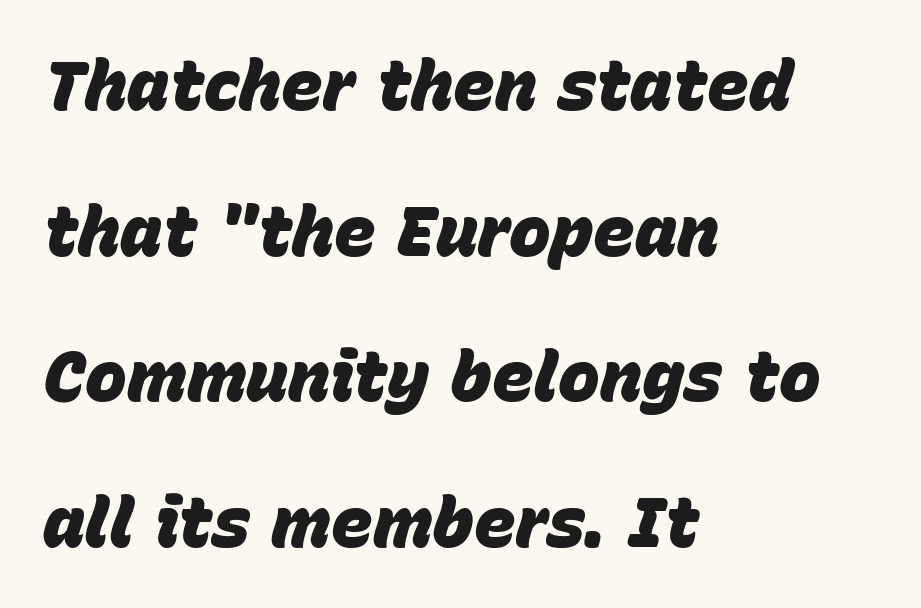
{"italic": "yes", "lean": "right", "slant_degrees": 15, "bold": "yes", "weight": "heavy", "width": "normal", "stroke_contrast": "low", "x_height": "large", "monospaced": "no", "underline": "no", "align": "left", "line_spacing": "loose", "line_spacing_ratio": 2.08, "letter_spacing": "normal", "letter_spacing_em": 0.0, "glyph_px": 70}
